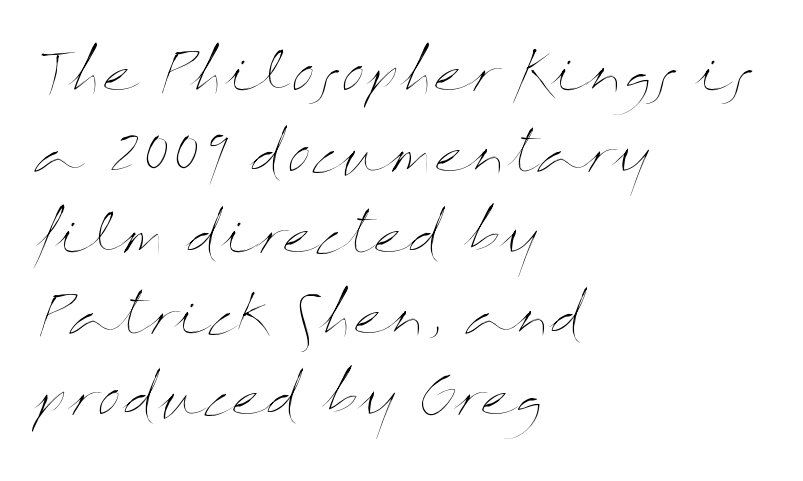
Q: Is the text bold? A: No.
Q: Is the text italic (slanted)? A: Yes.
Q: Is the text underlined? A: No.
Q: How is the paragraph aligned? A: Left-aligned.
Q: Is the spacing between letters normal or unusually wide? A: Normal.
Q: Is the spacing between lines tight, normal or loose? A: Normal.
Q: Width (condensed, normal, or wide)? A: Wide.
Q: Stroke contrast? A: Medium.
Q: x-height? A: Medium.
Q: Monospaced? A: No.
